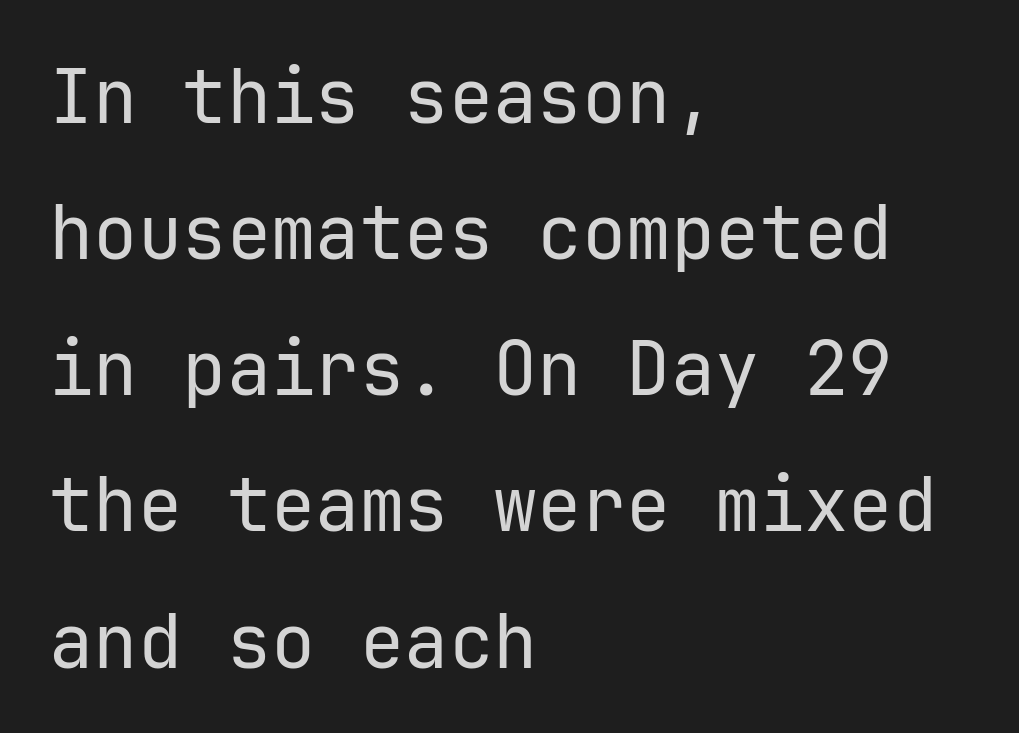
Q: Is the text bold? A: No.
Q: Is the text italic (slanted)? A: No, it is upright.
Q: Is the typeface a serif or a sans-serif typeface? A: Sans-serif.
Q: Is the text underlined? A: No.
Q: How is the paragraph aligned? A: Left-aligned.
Q: Is the spacing between letters normal or unusually wide? A: Normal.
Q: Width (condensed, normal, or wide)? A: Normal.
Q: Stroke contrast? A: Low.
Q: x-height? A: Medium.
Q: Monospaced? A: Yes.
